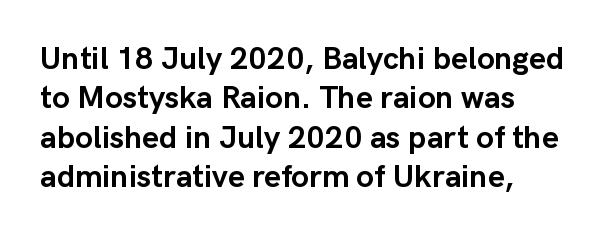
{"serif": "no", "italic": "no", "bold": "yes", "weight": "semibold", "width": "normal", "stroke_contrast": "low", "x_height": "medium", "monospaced": "no", "underline": "no", "align": "left", "line_spacing_ratio": 1.23, "letter_spacing": "normal", "letter_spacing_em": 0.0, "glyph_px": 32}
